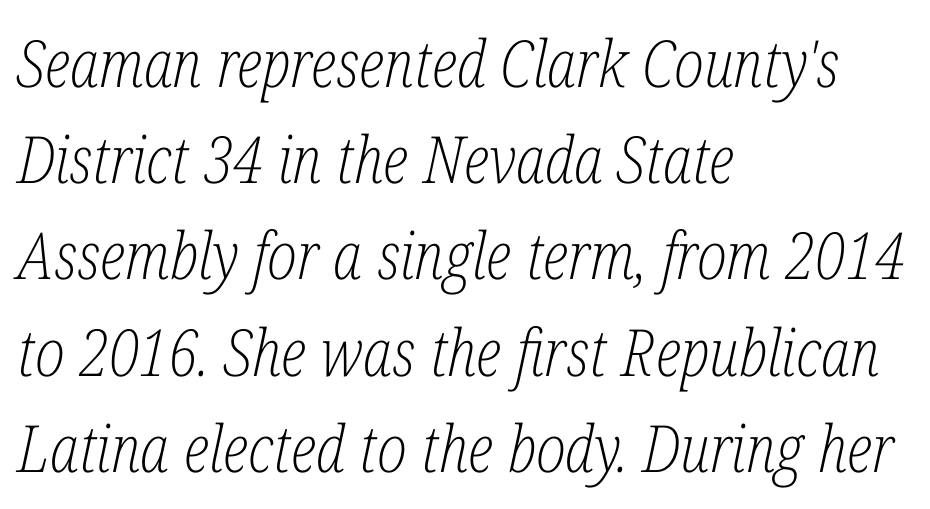
The horizontal fit of the characters is conventional and even. Teacher's note: observe the even left margin — that is flush-left alignment. Evenly set lines give the paragraph a standard silhouette. Classification — serif. Weight: not bold — regular or lighter.
